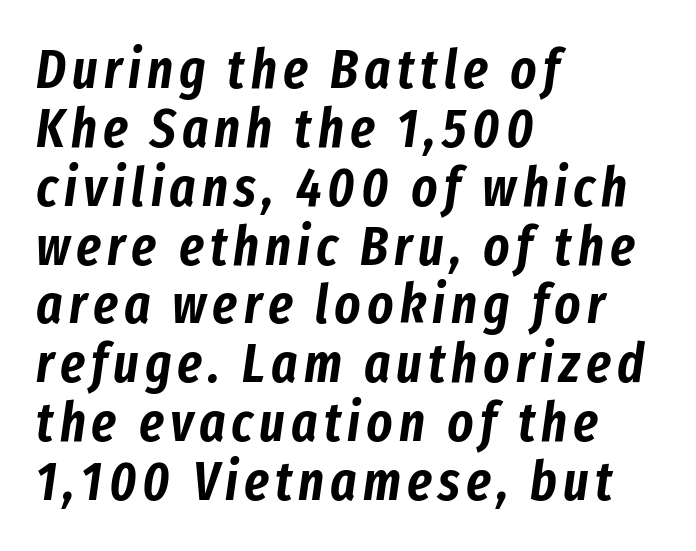
Q: Is the text italic (slanted)? A: Yes, it leans right by about 8 degrees.
Q: Is the text underlined? A: No.
Q: How is the paragraph aligned? A: Left-aligned.
Q: Is the spacing between lines tight, normal or loose? A: Tight.
Q: Width (condensed, normal, or wide)? A: Condensed.
Q: Stroke contrast? A: Low.
Q: x-height? A: Medium.
Q: Monospaced? A: No.
